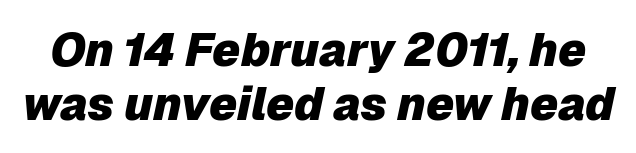
This rendering leaves character spacing at its baseline value. The rendering applies a slant to the glyphs. Type without underlining. On the weight axis this lands at bold, roughly 700.
